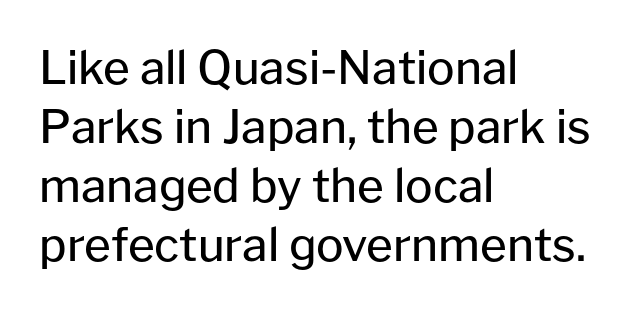
The image shows 46 px regular-weight sans-serif type, upright; set left-aligned, normal line spacing (1.28x), normal letter spacing, not underlined; low stroke contrast and a medium x-height.
